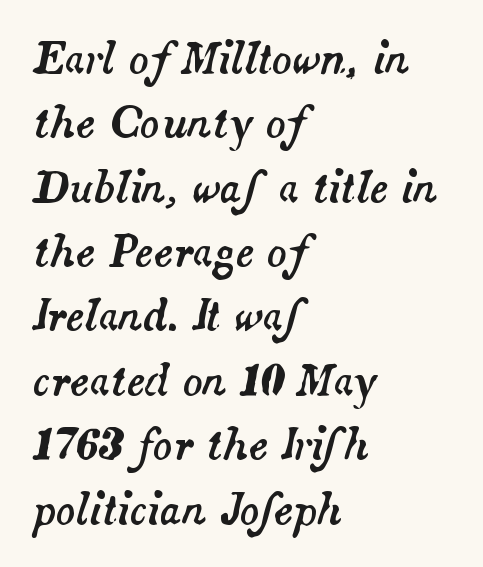
The foot of each line stays bare and open. This rendering uses left alignment, leaving the right contour irregular. Does the lettering tilt? It does — this is italic. Each letter keeps its own natural width here, so spacing adapts to shape.
